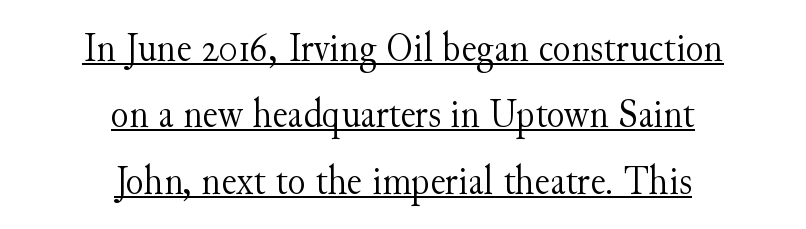
{"serif": "yes", "italic": "no", "bold": "no", "weight": "light", "width": "normal", "stroke_contrast": "medium", "x_height": "small", "monospaced": "no", "underline": "yes", "align": "center", "line_spacing": "normal", "line_spacing_ratio": 1.58, "letter_spacing": "normal", "letter_spacing_em": 0.0, "glyph_px": 42}
